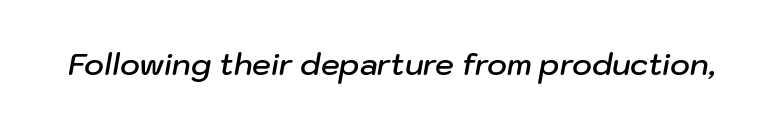
{"italic": "yes", "lean": "right", "slant_degrees": 10, "bold": "semi", "weight": "semibold", "width": "normal", "stroke_contrast": "low", "x_height": "medium", "monospaced": "no", "underline": "no", "letter_spacing": "normal", "letter_spacing_em": 0.0, "glyph_px": 30}
